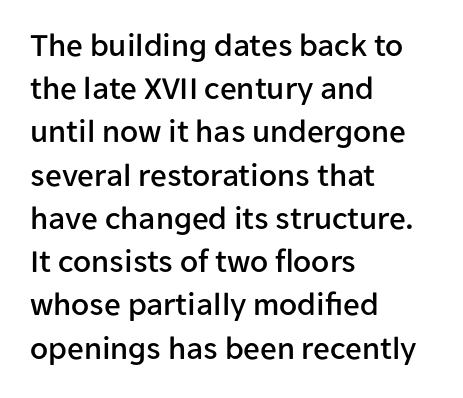
Q: Is the text italic (slanted)? A: No, it is upright.
Q: Is the typeface a serif or a sans-serif typeface? A: Sans-serif.
Q: Is the text underlined? A: No.
Q: How is the paragraph aligned? A: Left-aligned.
Q: Is the spacing between letters normal or unusually wide? A: Normal.
Q: Is the spacing between lines tight, normal or loose? A: Normal.
Q: Width (condensed, normal, or wide)? A: Normal.
Q: Stroke contrast? A: Low.
Q: x-height? A: Medium.
Q: Monospaced? A: No.
